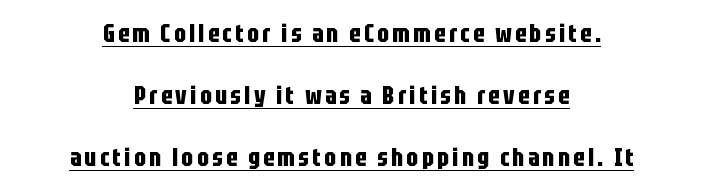
Which margin do the lines hug? Neither — every line sits in the middle. The lines are spread far apart with generous leading. Weight: bold. Honestly, the underline is the first thing you notice here. The font's upright variant was chosen for this text.
